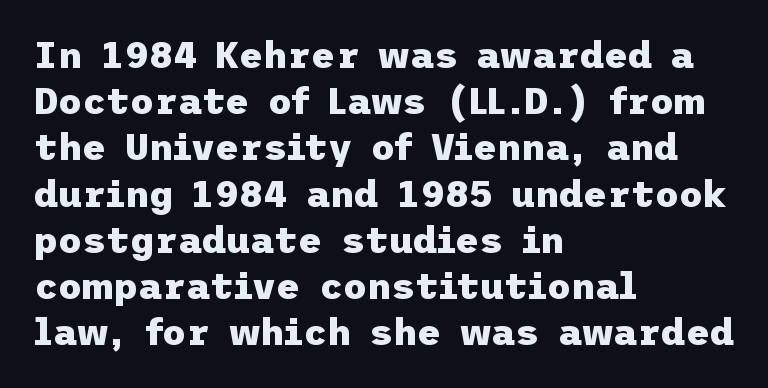
Rendered with straight, roman letterforms. Bold? Absolutely — the strokes are thick and heavy. The ragged edge is on the right, which tells us the setting is flush left. Letterform terminals end flat and unadorned throughout the passage.
